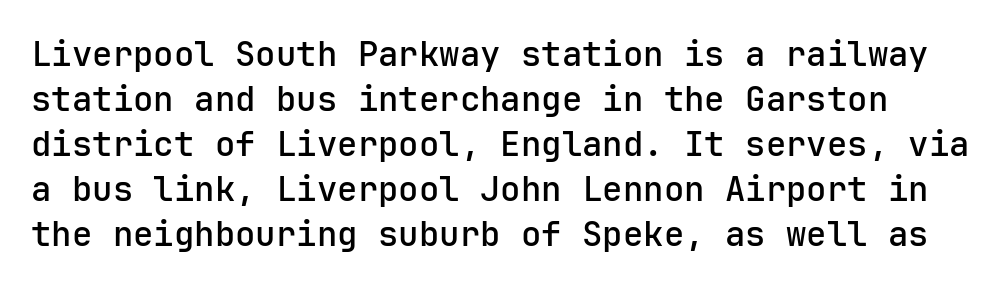
The baseline area is clear. Grotesque or geometric, the face here clearly has no serifs. Students, observe: this is what conventionally led text looks like. Posture: upright roman. The sample has been set in demibold, a notch under bold. Look at the tracking — it's just the regular setting, nothing added.
